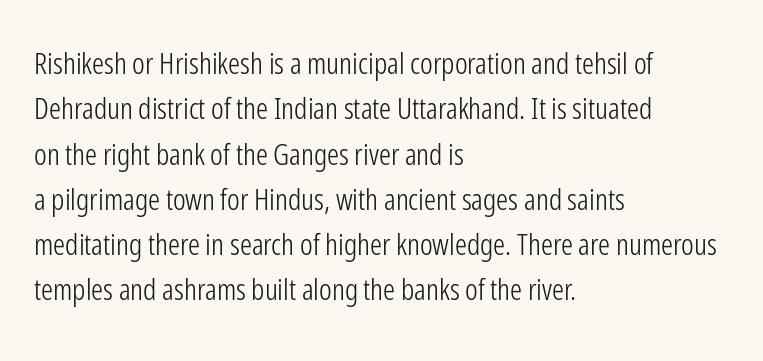
{"serif": "no", "italic": "no", "bold": "no", "weight": "light", "width": "condensed", "stroke_contrast": "low", "x_height": "medium", "monospaced": "no", "underline": "no", "align": "left", "line_spacing": "normal", "line_spacing_ratio": 1.51, "letter_spacing": "normal", "letter_spacing_em": 0.0, "glyph_px": 30}
